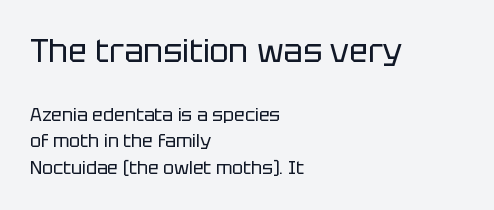
The passage shown stacks its lines at a standard gap. Glance below the letters and you will spot only blank space. Is the type heavy? It reads as light-to-regular instead. These lines are rendered in a variable-pitch font. Typographically, this falls in the sans-serif category.
